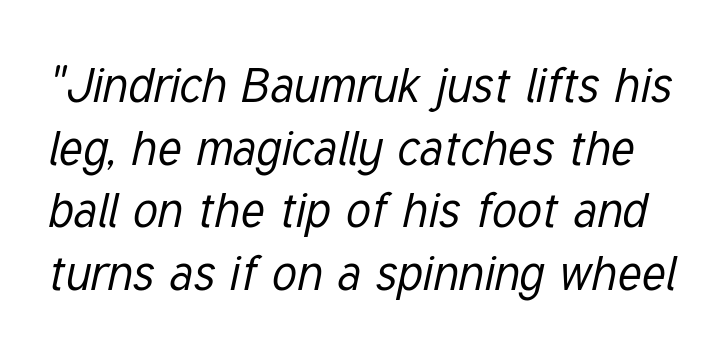
{"italic": "yes", "lean": "right", "slant_degrees": 12, "bold": "no", "weight": "regular", "width": "condensed", "stroke_contrast": "low", "x_height": "medium", "monospaced": "no", "underline": "no", "line_spacing": "normal", "line_spacing_ratio": 1.28, "letter_spacing": "normal", "letter_spacing_em": 0.0, "glyph_px": 49}
